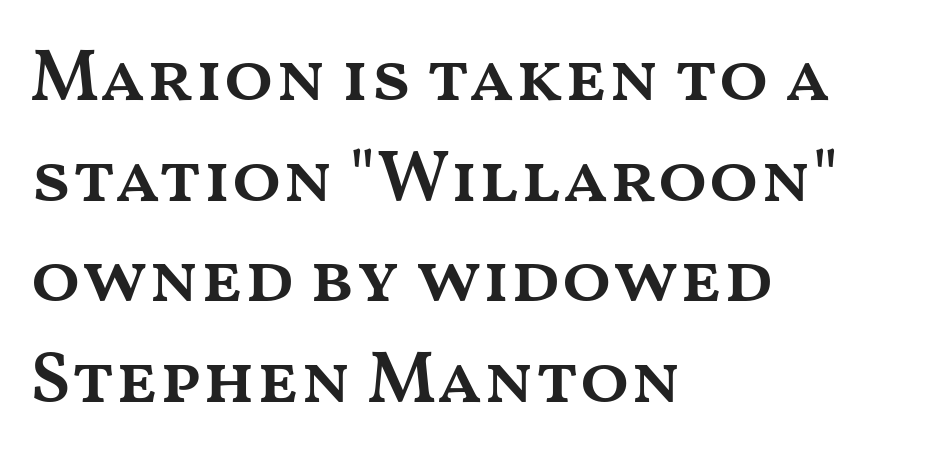
{"italic": "no", "bold": "semi", "weight": "semibold", "width": "wide", "stroke_contrast": "medium", "x_height": "medium", "monospaced": "no", "underline": "no", "align": "left", "line_spacing": "normal", "line_spacing_ratio": 1.38, "letter_spacing": "normal", "letter_spacing_em": 0.0, "glyph_px": 73}
